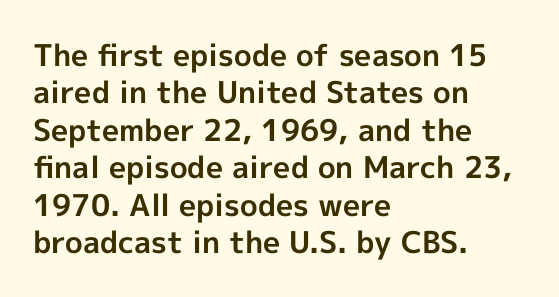
{"serif": "no", "italic": "no", "bold": "yes", "weight": "bold", "width": "normal", "x_height": "medium", "monospaced": "no", "underline": "no", "align": "left", "line_spacing": "normal", "line_spacing_ratio": 1.25, "letter_spacing": "normal", "letter_spacing_em": 0.0, "glyph_px": 30}
